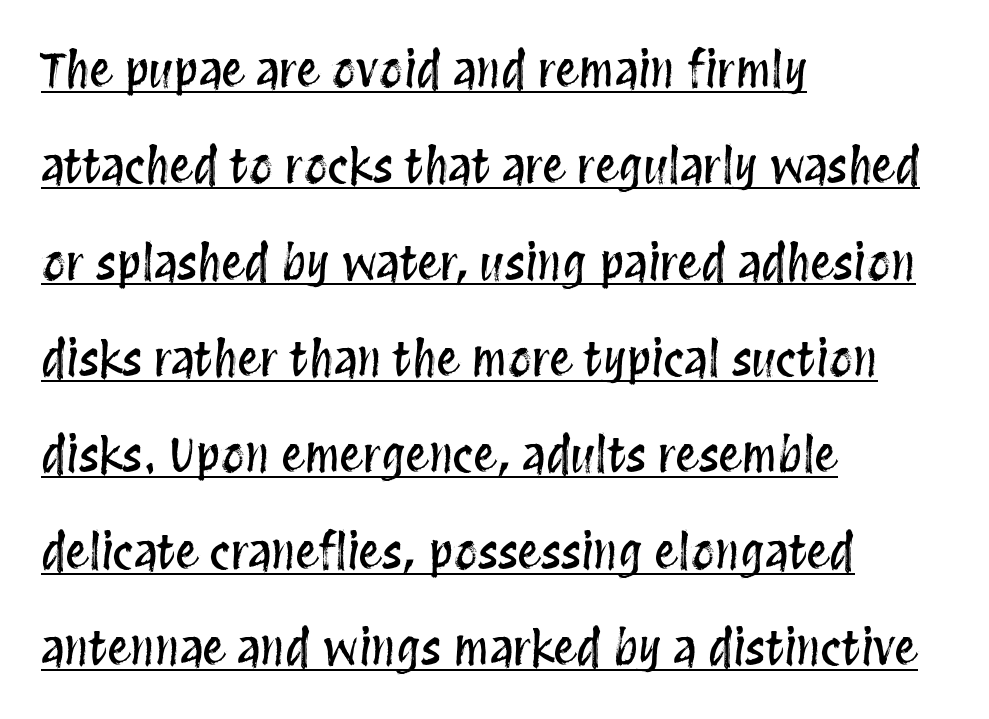
The image shows 47 px condensed type, upright; set left-aligned, loose line spacing (2.05x), normal letter spacing, underlined; medium stroke contrast and a large x-height.
